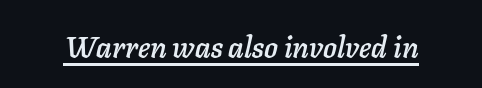
{"italic": "yes", "lean": "right", "slant_degrees": 11, "width": "normal", "stroke_contrast": "low", "x_height": "medium", "monospaced": "no", "underline": "yes", "letter_spacing": "normal", "letter_spacing_em": 0.0, "glyph_px": 29}
